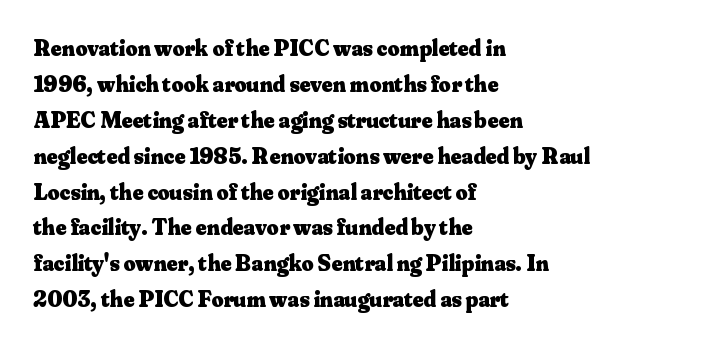
The image shows 23 px bold type, upright; set left-aligned, normal line spacing (1.56x), normal letter spacing, not underlined.
